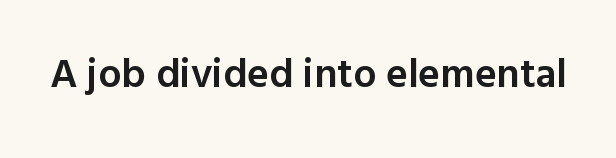
{"serif": "no", "italic": "no", "bold": "semi", "weight": "semibold", "width": "normal", "x_height": "medium", "monospaced": "no", "underline": "no", "letter_spacing": "normal", "letter_spacing_em": 0.0, "glyph_px": 41}
